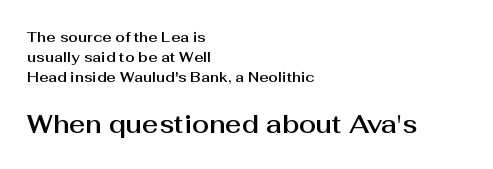
The image shows 25 px text type, upright; set left-aligned, normal line spacing (1.44x), normal letter spacing, not underlined; the second (bottom) block is 1.79x larger.
